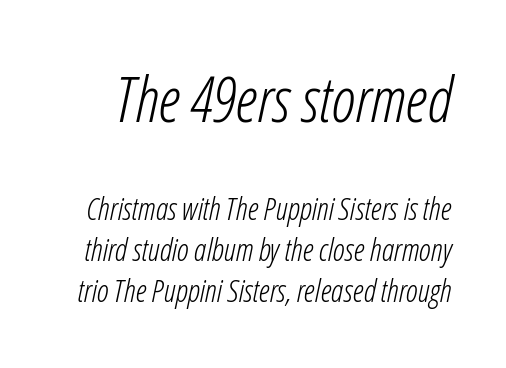
Q: Is the text bold? A: No.
Q: Is the text italic (slanted)? A: Yes, it leans right by about 12 degrees.
Q: Is the text underlined? A: No.
Q: Is the spacing between letters normal or unusually wide? A: Normal.
Q: Is the spacing between lines tight, normal or loose? A: Normal.
Q: Which block of text is set in a larger size, the first (top) or the second (bottom)? A: The first (top) one.
Q: Width (condensed, normal, or wide)? A: Condensed.
Q: Stroke contrast? A: Low.
Q: x-height? A: Medium.
Q: Monospaced? A: No.
